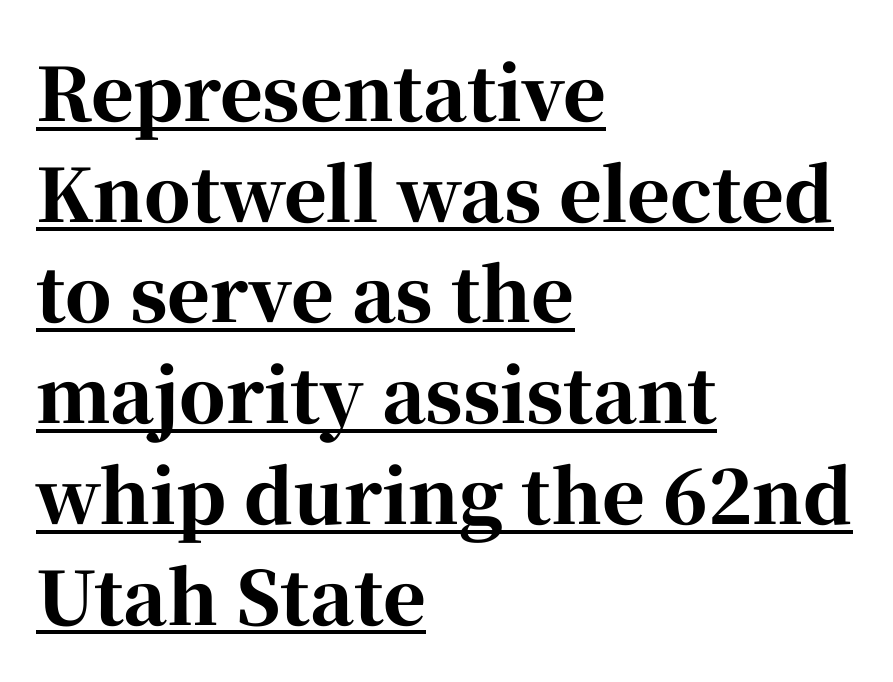
Q: Is the text bold? A: Yes.
Q: Is the text italic (slanted)? A: No, it is upright.
Q: Is the typeface a serif or a sans-serif typeface? A: Serif.
Q: Is the text underlined? A: Yes.
Q: How is the paragraph aligned? A: Left-aligned.
Q: Is the spacing between letters normal or unusually wide? A: Normal.
Q: Is the spacing between lines tight, normal or loose? A: Normal.
Q: Width (condensed, normal, or wide)? A: Normal.
Q: Stroke contrast? A: High.
Q: x-height? A: Medium.
Q: Monospaced? A: No.
